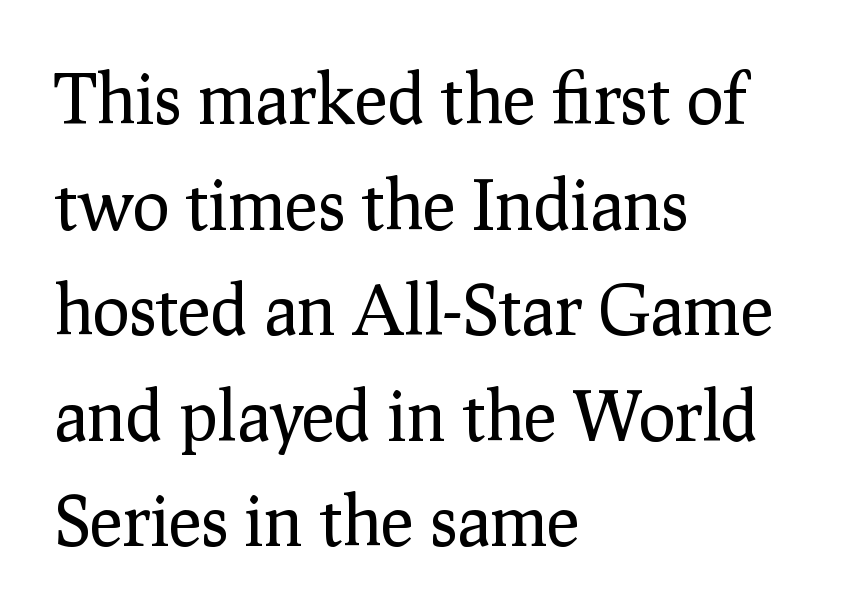
The image shows 69 px regular-weight serif type, upright; set left-aligned, normal line spacing (1.53x), normal letter spacing, not underlined; low stroke contrast and a medium x-height.
